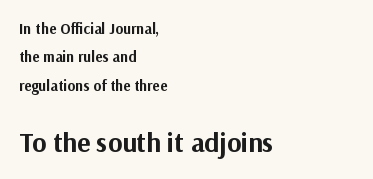
Teacher's note: observe the even left margin — that is flush-left alignment. A typesetter would mark this as roman, not italic. Small over large — that's the arrangement of the two blocks here. Glance below the letters and you will spot only blank space. The glyphs have the mass of a bold cut. Leading is clearly above the norm, producing a sparse column.
